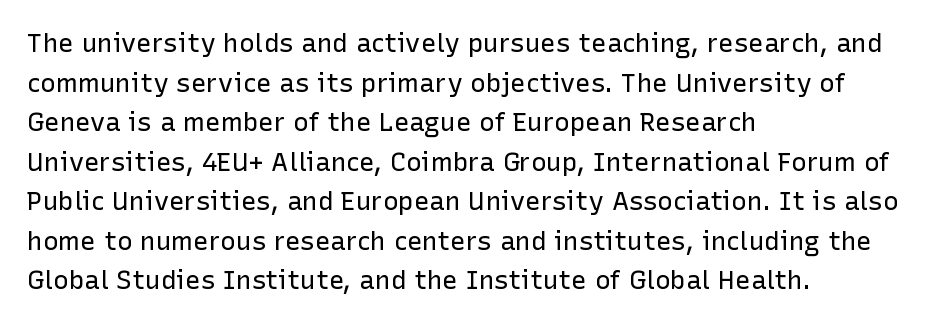
Q: Is the text bold? A: No.
Q: Is the text italic (slanted)? A: No, it is upright.
Q: Is the text underlined? A: No.
Q: How is the paragraph aligned? A: Left-aligned.
Q: Is the spacing between letters normal or unusually wide? A: Normal.
Q: Is the spacing between lines tight, normal or loose? A: Normal.
